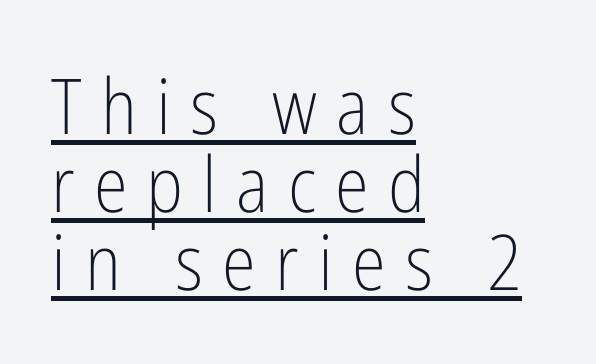
Q: Is the text bold? A: No.
Q: Is the text italic (slanted)? A: No, it is upright.
Q: Is the typeface a serif or a sans-serif typeface? A: Sans-serif.
Q: Is the text underlined? A: Yes.
Q: How is the paragraph aligned? A: Left-aligned.
Q: Is the spacing between letters normal or unusually wide? A: Unusually wide.
Q: Is the spacing between lines tight, normal or loose? A: Tight.
Q: Width (condensed, normal, or wide)? A: Condensed.
Q: Stroke contrast? A: Low.
Q: x-height? A: Medium.
Q: Monospaced? A: No.
